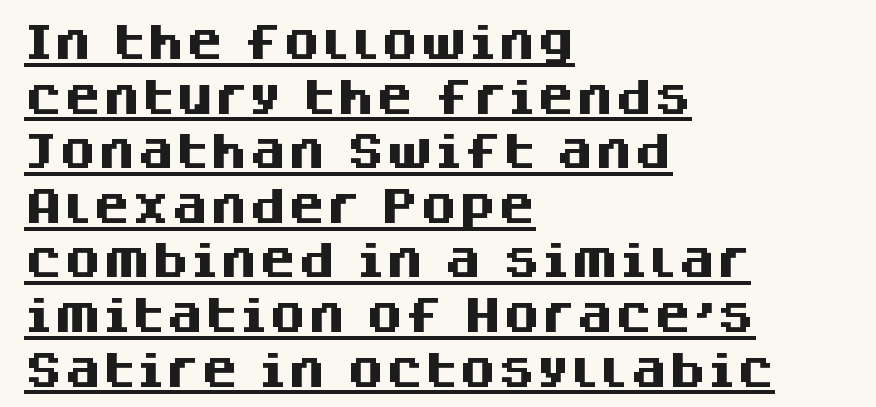
No extra tracking has been applied to these lines. Do the characters align in a grid? No, the font is proportional. Compared with an ordinary text face, these strokes are far heavier — a full bold. A sans-serif font was chosen for this passage. Italic? Not at all — the glyphs are vertical.
